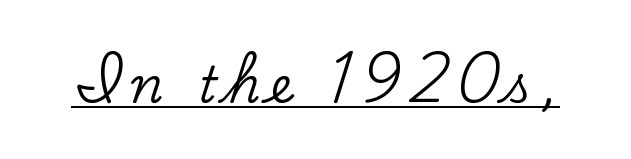
{"serif": "yes", "width": "normal", "stroke_contrast": "low", "x_height": "small", "monospaced": "no", "underline": "yes", "letter_spacing": "wide", "letter_spacing_em": 0.2, "glyph_px": 49}
